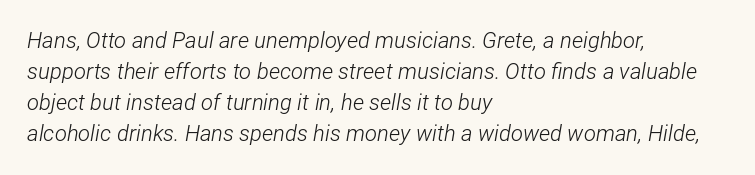
{"italic": "yes", "lean": "right", "slant_degrees": 12, "bold": "no", "underline": "no", "align": "left", "line_spacing": "normal", "line_spacing_ratio": 1.41, "letter_spacing": "normal", "letter_spacing_em": 0.0, "glyph_px": 22}
